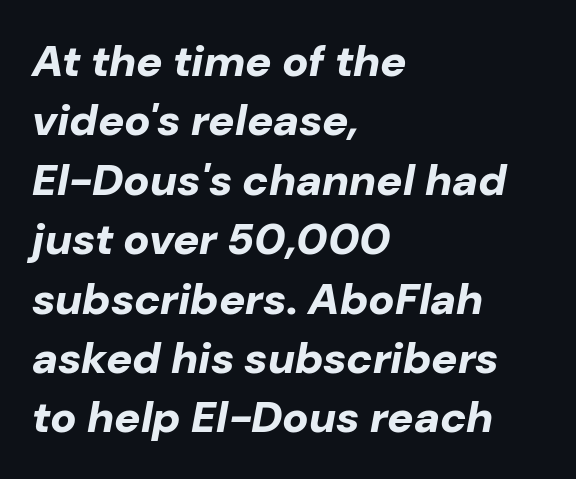
{"italic": "yes", "lean": "right", "slant_degrees": 10, "bold": "yes", "weight": "bold", "width": "normal", "stroke_contrast": "low", "x_height": "medium", "monospaced": "no", "underline": "no", "align": "left", "line_spacing": "normal", "line_spacing_ratio": 1.35, "letter_spacing": "normal", "letter_spacing_em": 0.0, "glyph_px": 44}
